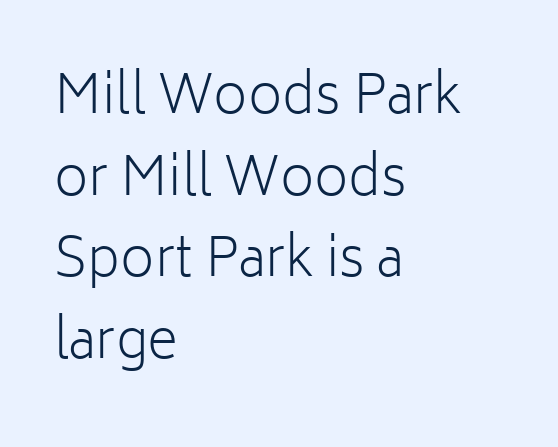
{"serif": "no", "italic": "no", "bold": "no", "weight": "light", "width": "normal", "stroke_contrast": "low", "x_height": "medium", "monospaced": "no", "underline": "no", "align": "left", "line_spacing": "normal", "line_spacing_ratio": 1.54, "letter_spacing": "normal", "letter_spacing_em": 0.0, "glyph_px": 53}
